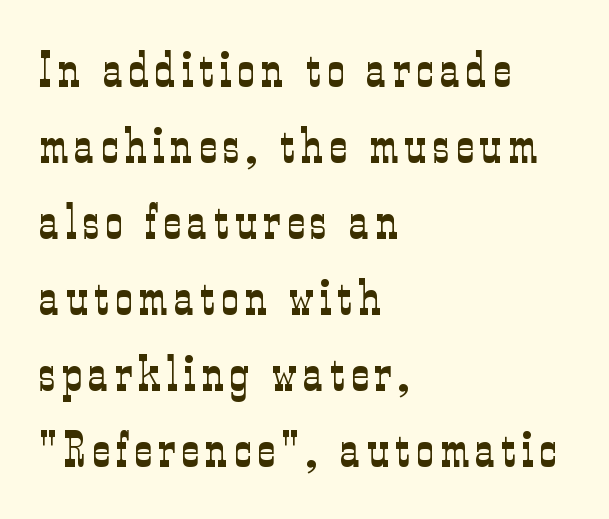
Proportional: the letters do not fall into vertical columns. A typesetter would mark this as roman, not italic. I'd call this a serif setting — the letters wear small feet. The lines in this sample share a left origin and differ only in where they stop. The strip under each line holds only bare page.
